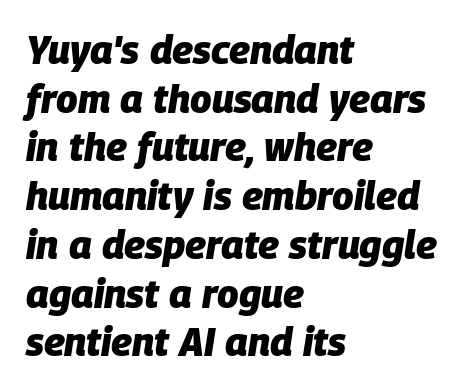
Q: Is the text bold? A: Yes.
Q: Is the text italic (slanted)? A: Yes, it leans right by about 9 degrees.
Q: Is the text underlined? A: No.
Q: How is the paragraph aligned? A: Left-aligned.
Q: Is the spacing between letters normal or unusually wide? A: Normal.
Q: Is the spacing between lines tight, normal or loose? A: Normal.
Q: Width (condensed, normal, or wide)? A: Normal.
Q: Stroke contrast? A: Low.
Q: x-height? A: Large.
Q: Monospaced? A: No.
